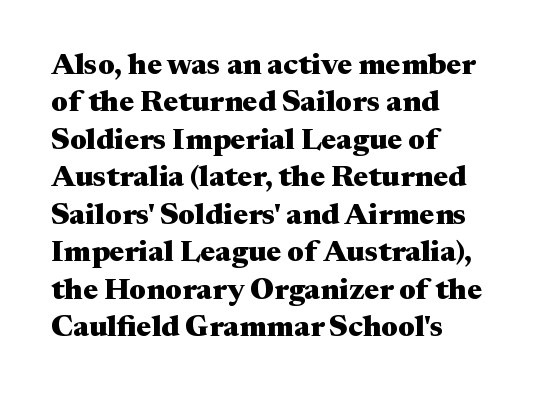
{"serif": "yes", "italic": "no", "bold": "yes", "weight": "heavy", "width": "wide", "stroke_contrast": "medium", "x_height": "medium", "monospaced": "no", "underline": "no", "align": "left", "line_spacing": "normal", "line_spacing_ratio": 1.25, "letter_spacing": "normal", "letter_spacing_em": 0.0, "glyph_px": 30}
